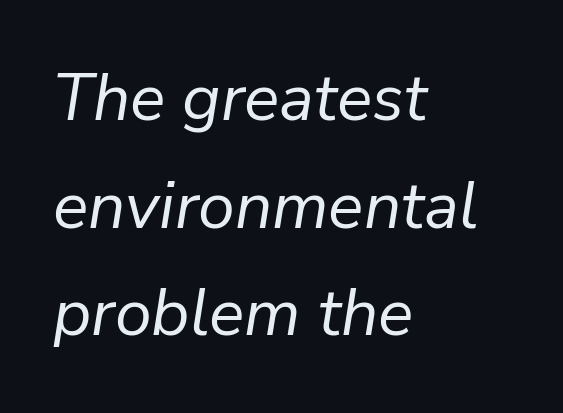
Q: Is the text bold? A: No.
Q: Is the text italic (slanted)? A: Yes, it leans right by about 9 degrees.
Q: Is the text underlined? A: No.
Q: How is the paragraph aligned? A: Left-aligned.
Q: Is the spacing between letters normal or unusually wide? A: Normal.
Q: Is the spacing between lines tight, normal or loose? A: Normal.
Q: Width (condensed, normal, or wide)? A: Normal.
Q: Stroke contrast? A: Low.
Q: x-height? A: Medium.
Q: Monospaced? A: No.
